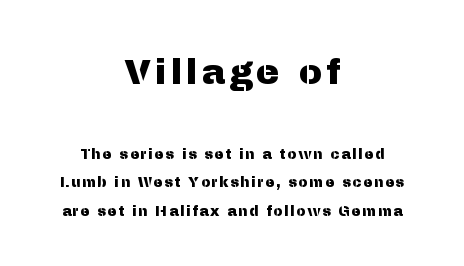
The image shows 35 px sans-serif type, upright; set centered, loose line spacing (2.01x), not underlined; the first (top) block is 2.5x larger; medium stroke contrast and a medium x-height.
